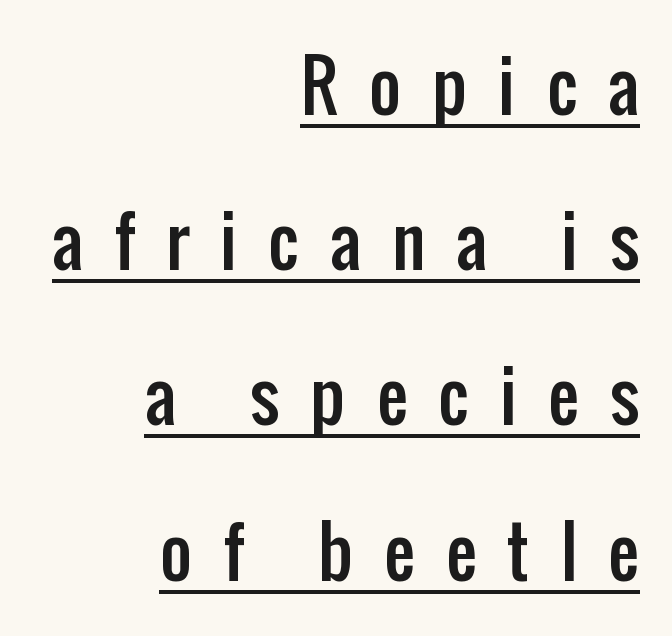
{"serif": "no", "italic": "no", "width": "condensed", "stroke_contrast": "low", "x_height": "medium", "monospaced": "no", "underline": "yes", "align": "right", "line_spacing": "loose", "line_spacing_ratio": 2.25, "letter_spacing": "wide", "letter_spacing_em": 0.45, "glyph_px": 69}
